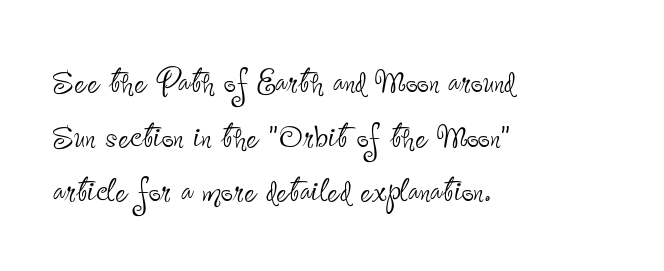
The image shows 43 px thin, condensed sans-serif type; set left-aligned, normal line spacing (1.27x), normal letter spacing, not underlined; low stroke contrast and a small x-height.
